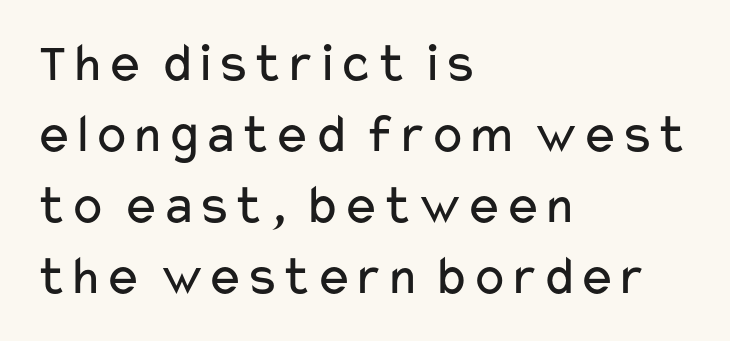
{"serif": "no", "italic": "no", "bold": "no", "weight": "regular", "width": "wide", "stroke_contrast": "low", "x_height": "medium", "monospaced": "no", "underline": "no", "align": "left", "line_spacing": "normal", "line_spacing_ratio": 1.27, "letter_spacing": "normal", "letter_spacing_em": 0.0, "glyph_px": 56}
